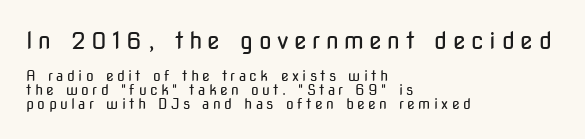
{"italic": "no", "bold": "no", "underline": "no", "align": "left", "line_spacing": "tight", "line_spacing_ratio": 0.99, "letter_spacing": "wide", "letter_spacing_em": 0.24, "larger_block": "first", "size_ratio": 1.64, "glyph_px": 23}
